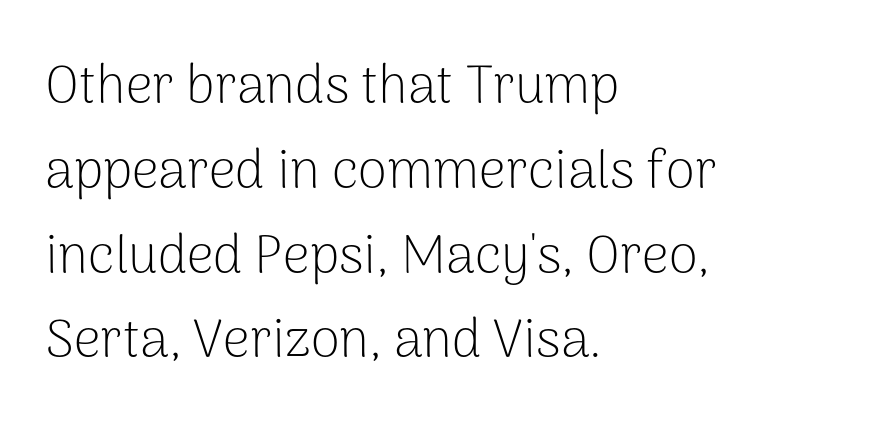
The leading is moderate, giving the passage an even texture. Leftover space on each line is placed entirely after the last word. The glyphs in this specimen are sans serif. The foot of each line stays bare and open. Is this a fixed-width face? No — the glyphs have proportional, varying widths.
